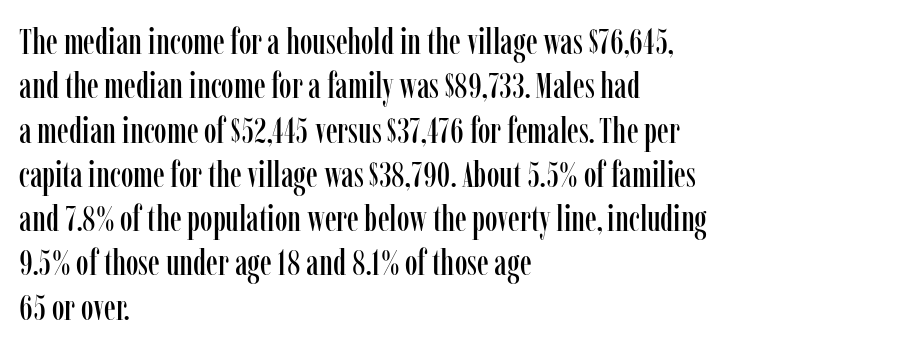
The image shows 36 px condensed serif type, upright; set left-aligned, line spacing 1.23x, normal letter spacing, not underlined; low stroke contrast and a medium x-height.
